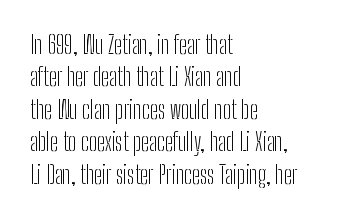
The typesetter chose a ragged-right arrangement here. In terms of letterspacing, this is plain default setting. Descenders hang freely into open space. A typesetter would call this leading conventional body-copy spacing. Stems and bowls with no extra thickness — not bold.
